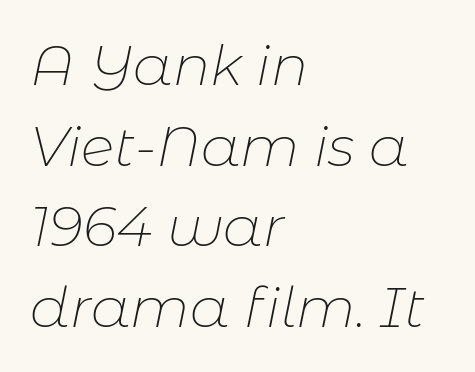
Q: Is the text bold? A: No.
Q: Is the text italic (slanted)? A: Yes, it leans right by about 11 degrees.
Q: Is the text underlined? A: No.
Q: How is the paragraph aligned? A: Left-aligned.
Q: Is the spacing between letters normal or unusually wide? A: Normal.
Q: Is the spacing between lines tight, normal or loose? A: Normal.
Q: Width (condensed, normal, or wide)? A: Normal.
Q: Stroke contrast? A: Low.
Q: x-height? A: Medium.
Q: Monospaced? A: No.
